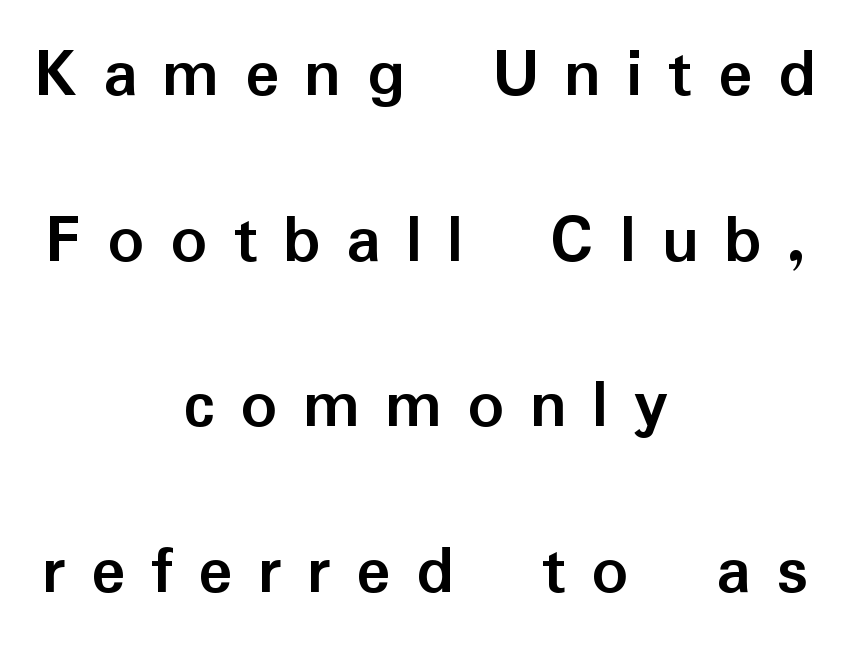
Caption: multi-line text, centered on the measure. Vertically, the passage feels expansive, rows floating well apart. Serifs: no, the terminals of the letterforms are clean. You could not count columns in this text — the font is proportionally spaced. Heavy-handed strokes throughout: this text is bold.
